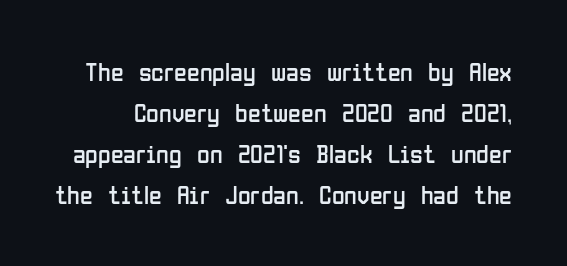
Heft: none added — not bold. Does extra space separate the letters? No, they use regular spacing. Clear beneath every line of the passage. Vertically, the passage feels balanced, rows spaced as you'd expect. In terms of posture, this sample is upright.
